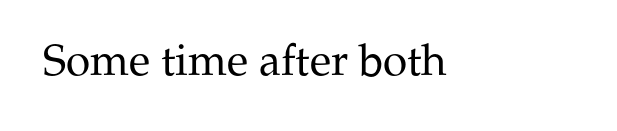
Q: Is the text bold? A: No.
Q: Is the text italic (slanted)? A: No, it is upright.
Q: Is the typeface a serif or a sans-serif typeface? A: Serif.
Q: Is the text underlined? A: No.
Q: Is the spacing between letters normal or unusually wide? A: Normal.
Q: Width (condensed, normal, or wide)? A: Normal.
Q: Stroke contrast? A: Medium.
Q: x-height? A: Medium.
Q: Monospaced? A: No.
